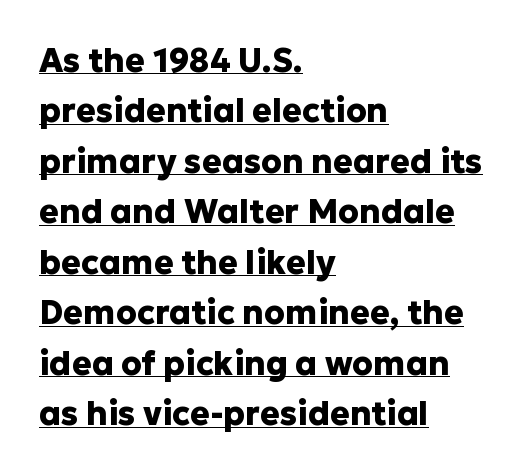
The image shows 33 px heavy sans-serif type, upright; set left-aligned, normal line spacing (1.53x), normal letter spacing, underlined; low stroke contrast and a medium x-height.
